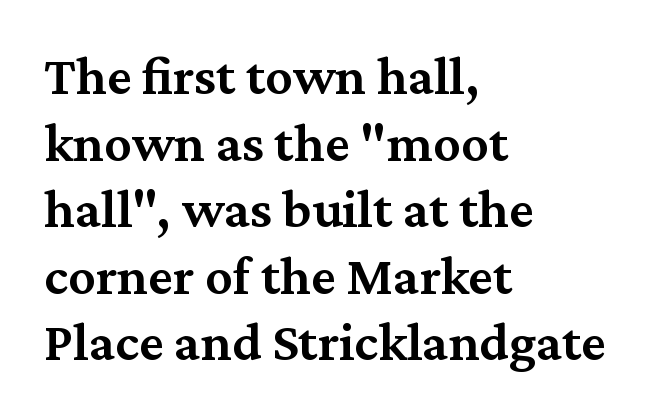
{"serif": "yes", "italic": "no", "bold": "semi", "weight": "semibold", "width": "normal", "stroke_contrast": "medium", "x_height": "medium", "monospaced": "no", "underline": "no", "align": "left", "line_spacing_ratio": 1.21, "letter_spacing": "normal", "letter_spacing_em": 0.0, "glyph_px": 55}
